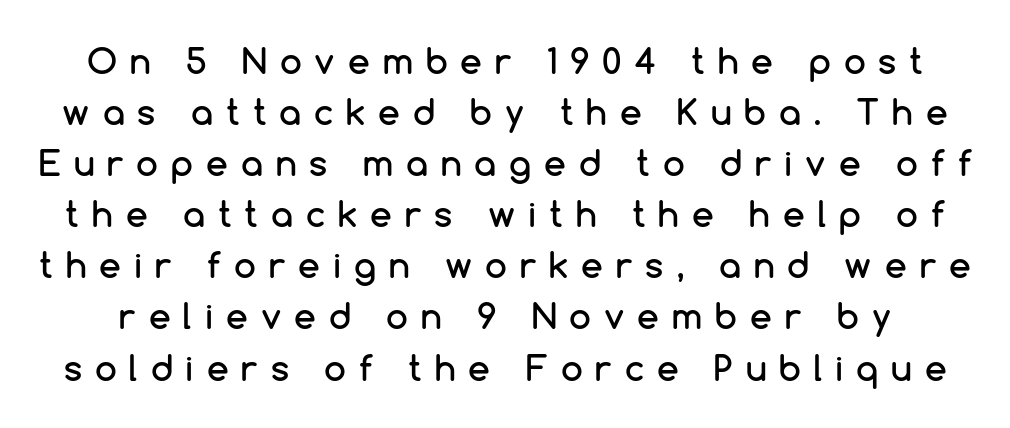
Look at the tracking — it's clearly loosened, letters drifting apart. Letters rest on an invisible, unmarked baseline. Ascenders rise straight up at ninety degrees. Line spacing here is normal.
